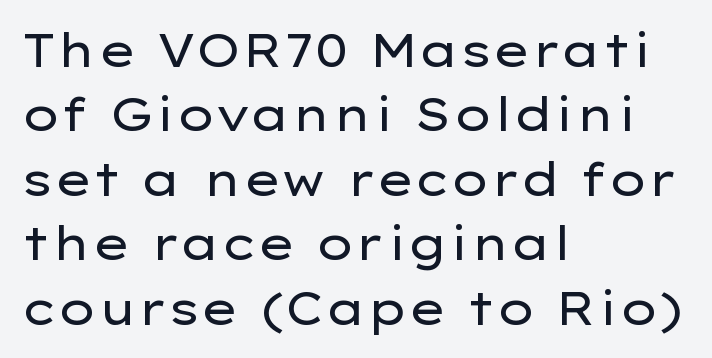
{"serif": "no", "italic": "no", "bold": "no", "weight": "regular", "width": "wide", "stroke_contrast": "low", "x_height": "medium", "monospaced": "no", "underline": "no", "align": "left", "line_spacing": "normal", "line_spacing_ratio": 1.4, "letter_spacing": "normal", "letter_spacing_em": 0.0, "glyph_px": 46}
